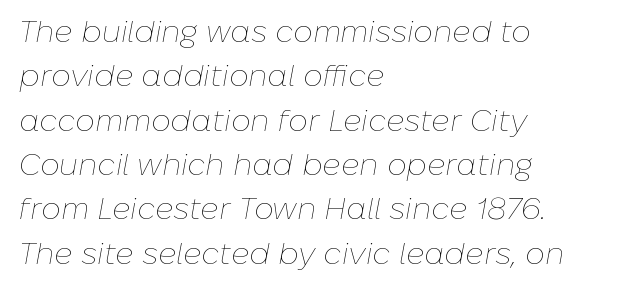
Successive baselines arrive at the customary interval. Italic? Definitely — the glyphs are oblique. The compositor pushed each line to the left boundary. Default kerning and tracking; the words read as compact shapes.
